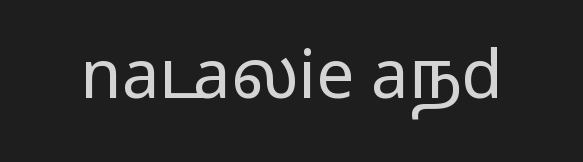
The image shows 67 px wide sans-serif type, upright; set normal letter spacing, not underlined; medium stroke contrast.
